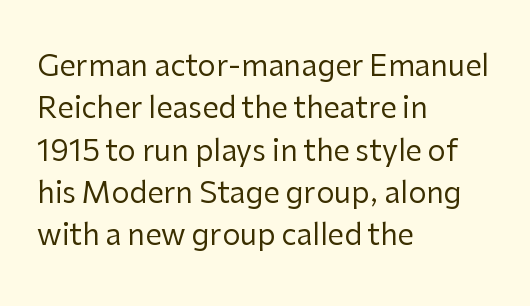
Quick note: not italic, upright. Nobody touched the tracking dial on this one. Teacher's note: observe the even left margin — that is flush-left alignment. No heavy texture on the line: the type isn't bold. Serifs: no, the terminals of the letterforms are clean. Each letter keeps its own natural width here, so spacing adapts to shape.
